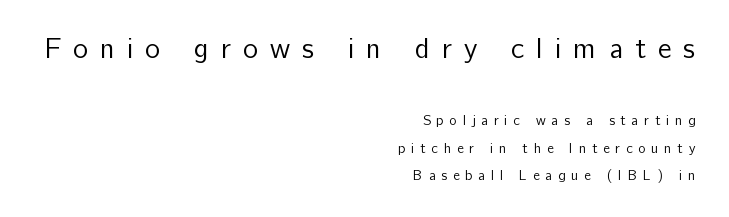
{"serif": "no", "italic": "no", "bold": "no", "weight": "regular", "width": "normal", "stroke_contrast": "low", "x_height": "medium", "monospaced": "no", "underline": "no", "align": "right", "line_spacing": "loose", "line_spacing_ratio": 1.94, "letter_spacing": "wide", "letter_spacing_em": 0.41, "larger_block": "first", "size_ratio": 2.07, "glyph_px": 29}
